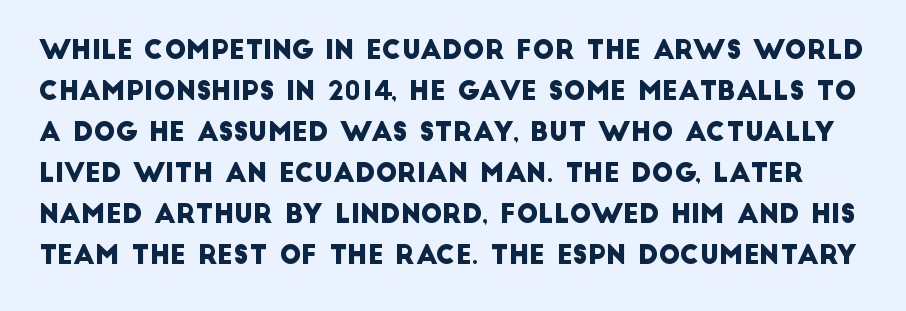
Q: Is the text underlined? A: No.
Q: Is the spacing between letters normal or unusually wide? A: Normal.
Q: Is the spacing between lines tight, normal or loose? A: Normal.
